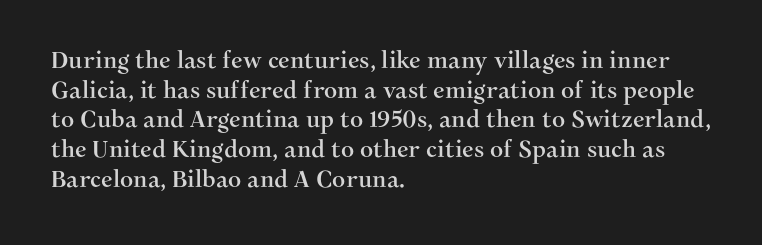
The image shows 23 px text type, upright; set left-aligned, normal line spacing (1.29x), normal letter spacing, not underlined.
